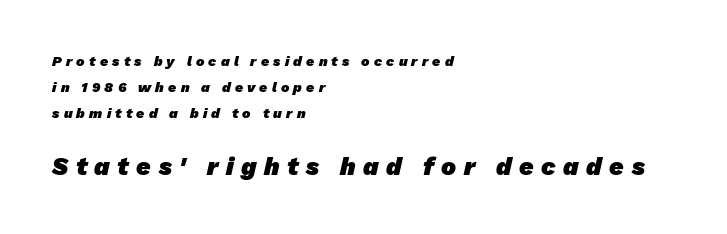
The letterforms stand isolated, each surrounded by extra space. Heft: maximum for text — a bold. If you drew a ruler down the left edge, every line would touch it. The passage shown begins with its smaller block and ends with its larger one.
